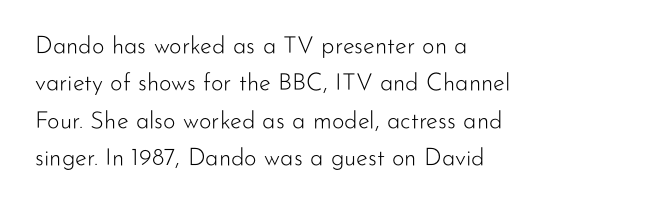
{"italic": "no", "bold": "no", "underline": "no", "align": "left", "line_spacing": "normal", "line_spacing_ratio": 1.56, "letter_spacing": "normal", "letter_spacing_em": 0.0, "glyph_px": 24}
